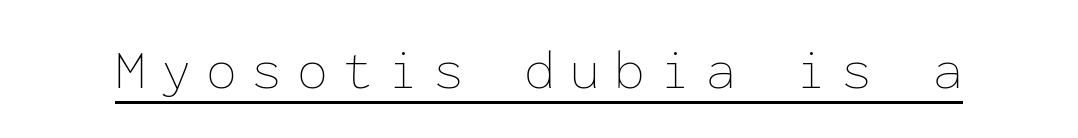
Q: Is the text bold? A: No.
Q: Is the text italic (slanted)? A: No, it is upright.
Q: Is the text underlined? A: Yes.
Q: Is the spacing between letters normal or unusually wide? A: Unusually wide.
Q: Width (condensed, normal, or wide)? A: Normal.
Q: Stroke contrast? A: Low.
Q: x-height? A: Medium.
Q: Monospaced? A: Yes.
